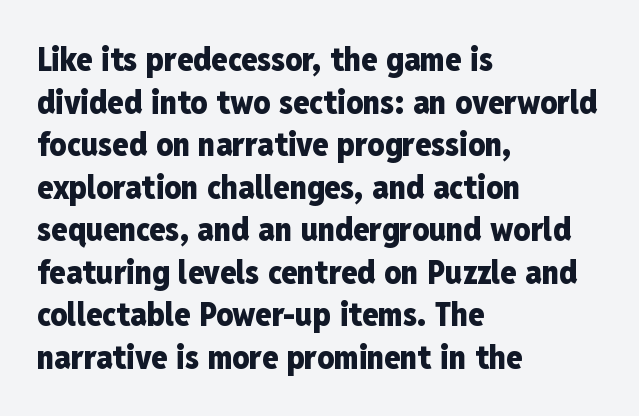
The image shows 33 px heavy, condensed sans-serif type, upright; set left-aligned, normal line spacing (1.29x), normal letter spacing, not underlined; low stroke contrast and a medium x-height.
